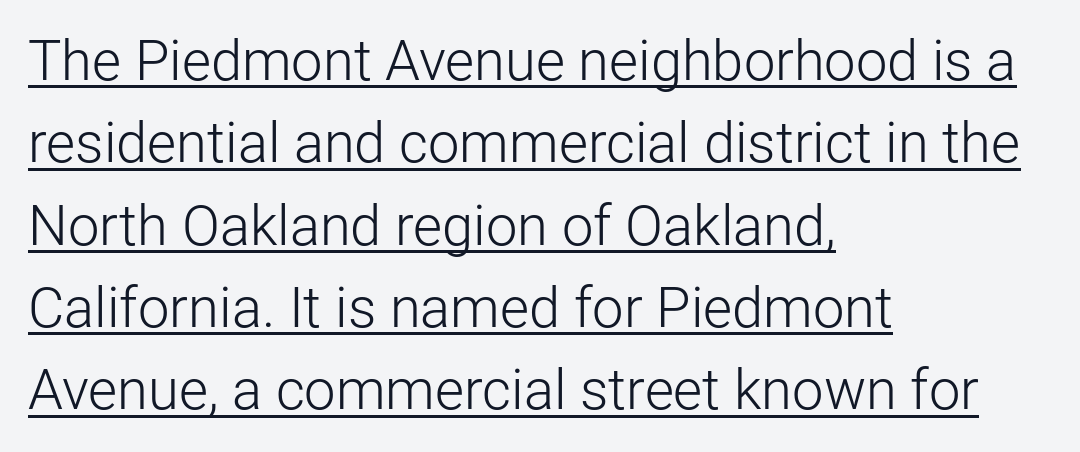
Q: Is the text bold? A: No.
Q: Is the text italic (slanted)? A: No, it is upright.
Q: Is the typeface a serif or a sans-serif typeface? A: Sans-serif.
Q: Is the text underlined? A: Yes.
Q: How is the paragraph aligned? A: Left-aligned.
Q: Is the spacing between letters normal or unusually wide? A: Normal.
Q: Is the spacing between lines tight, normal or loose? A: Normal.
Q: Width (condensed, normal, or wide)? A: Normal.
Q: Stroke contrast? A: Low.
Q: x-height? A: Medium.
Q: Monospaced? A: No.
